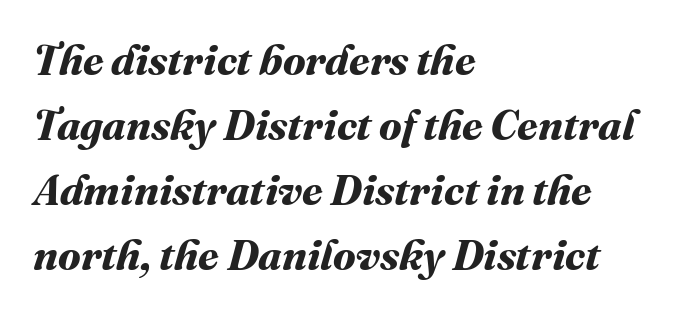
{"bold": "yes", "weight": "bold", "width": "normal", "stroke_contrast": "medium", "x_height": "medium", "monospaced": "no", "underline": "no", "align": "left", "line_spacing": "normal", "line_spacing_ratio": 1.55, "letter_spacing": "normal", "letter_spacing_em": 0.0, "glyph_px": 42}
